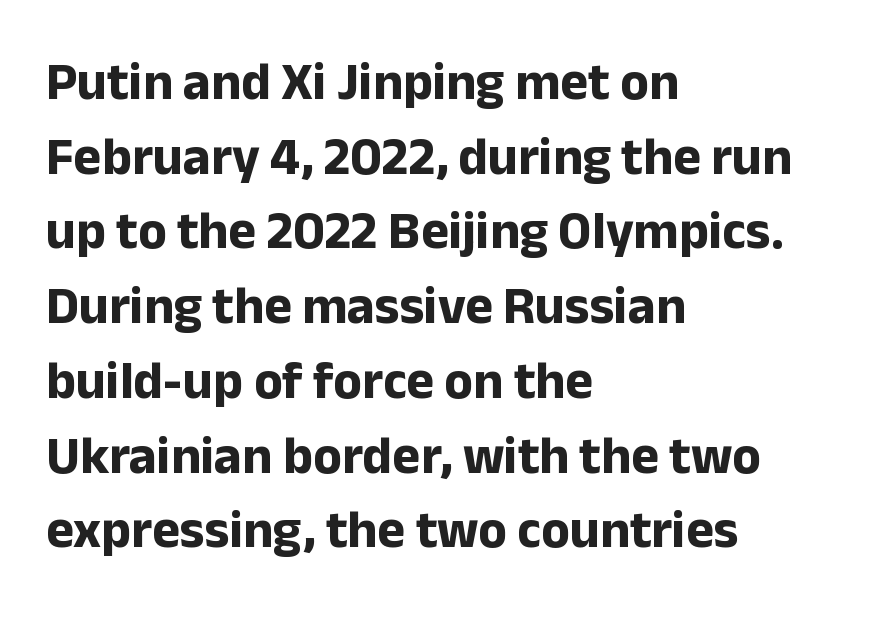
The image shows 53 px bold sans-serif type, upright; set left-aligned, normal line spacing (1.41x), normal letter spacing, not underlined; low stroke contrast and a medium x-height.
